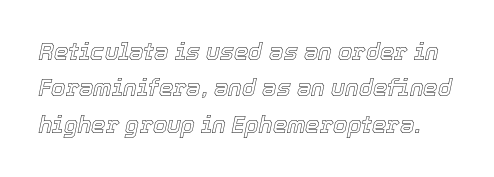
The glyphs look as if they've been sheared to an angle. Regarding leading, the lines here are spaced in the standard way. Tracking value appears to be zero — textbook default spacing. Glance below the letters and you will spot only blank space.
